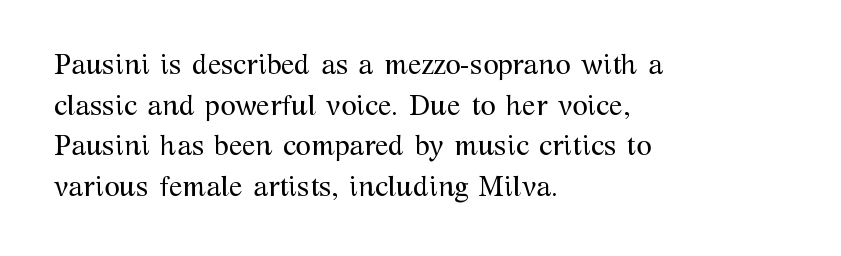
The image shows 28 px regular-weight serif type, upright; set left-aligned, normal line spacing (1.45x), normal letter spacing, not underlined; medium stroke contrast and a medium x-height.
